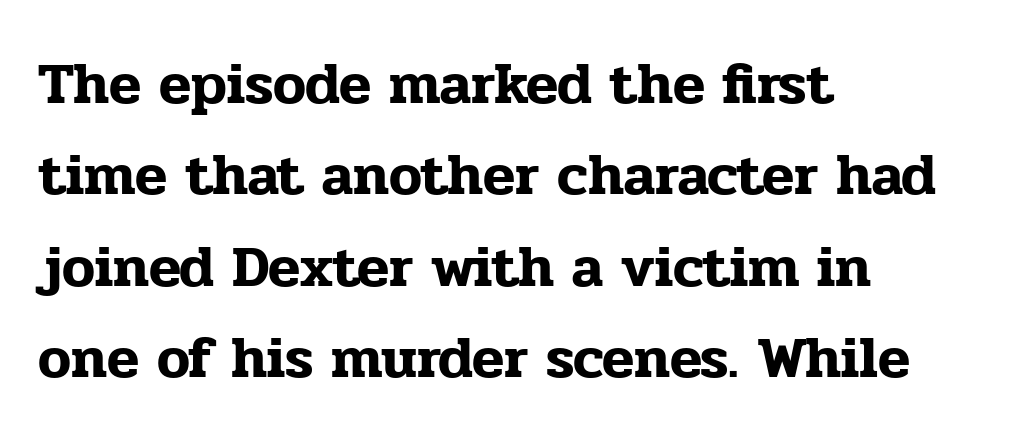
The image shows 59 px serif type, upright; set left-aligned, normal line spacing (1.55x), normal letter spacing, not underlined; low stroke contrast and a medium x-height.
